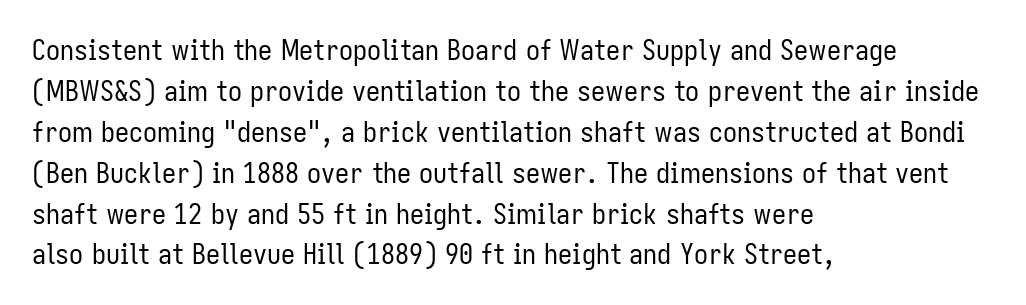
{"serif": "no", "italic": "no", "bold": "no", "weight": "regular", "width": "condensed", "stroke_contrast": "low", "x_height": "medium", "monospaced": "no", "underline": "no", "align": "left", "line_spacing": "normal", "line_spacing_ratio": 1.46, "letter_spacing": "normal", "letter_spacing_em": 0.0, "glyph_px": 28}
